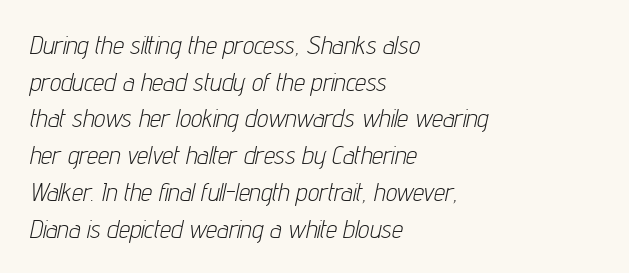
Words appear dense and cohesive because spacing is normal. The ragged edge is on the right, which tells us the setting is flush left. If you drew a line through each stem, it would be angled. A light-to-regular cut is what we see here.
